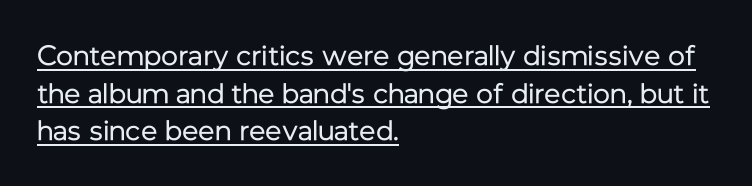
Q: Is the text bold? A: No.
Q: Is the text italic (slanted)? A: No, it is upright.
Q: Is the typeface a serif or a sans-serif typeface? A: Sans-serif.
Q: Is the text underlined? A: Yes.
Q: How is the paragraph aligned? A: Left-aligned.
Q: Is the spacing between letters normal or unusually wide? A: Normal.
Q: Is the spacing between lines tight, normal or loose? A: Normal.
Q: Width (condensed, normal, or wide)? A: Normal.
Q: Stroke contrast? A: Low.
Q: x-height? A: Medium.
Q: Monospaced? A: No.
